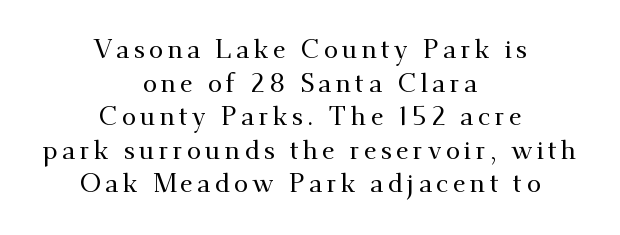
The image shows 26 px text type, upright; set centered, normal line spacing (1.29x), not underlined.
